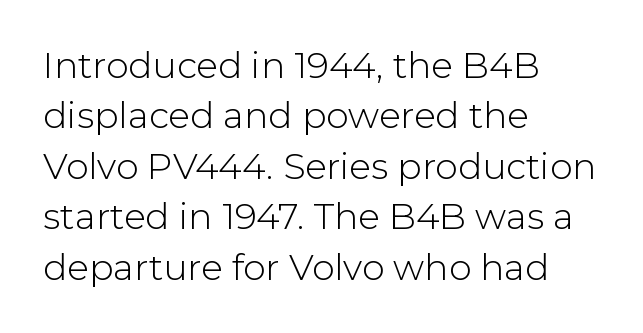
Q: Is the text bold? A: No.
Q: Is the text italic (slanted)? A: No, it is upright.
Q: Is the typeface a serif or a sans-serif typeface? A: Sans-serif.
Q: Is the text underlined? A: No.
Q: How is the paragraph aligned? A: Left-aligned.
Q: Is the spacing between letters normal or unusually wide? A: Normal.
Q: Is the spacing between lines tight, normal or loose? A: Normal.
Q: Width (condensed, normal, or wide)? A: Normal.
Q: Stroke contrast? A: Low.
Q: x-height? A: Medium.
Q: Monospaced? A: No.
